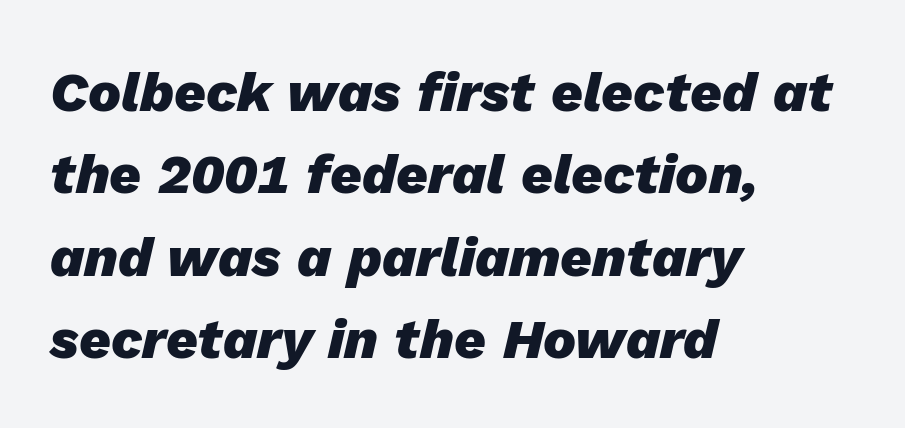
The image shows 55 px heavy type, italic (leaning right); set left-aligned, normal line spacing (1.5x), normal letter spacing, not underlined; low stroke contrast and a medium x-height.
